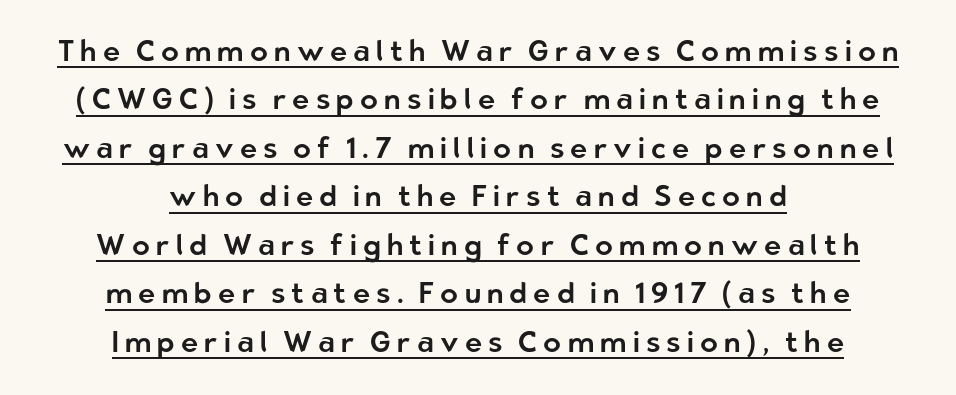
{"serif": "no", "italic": "no", "width": "normal", "stroke_contrast": "low", "x_height": "medium", "monospaced": "no", "underline": "yes", "align": "center", "line_spacing": "normal", "line_spacing_ratio": 1.67, "letter_spacing": "wide", "letter_spacing_em": 0.21, "glyph_px": 29}
